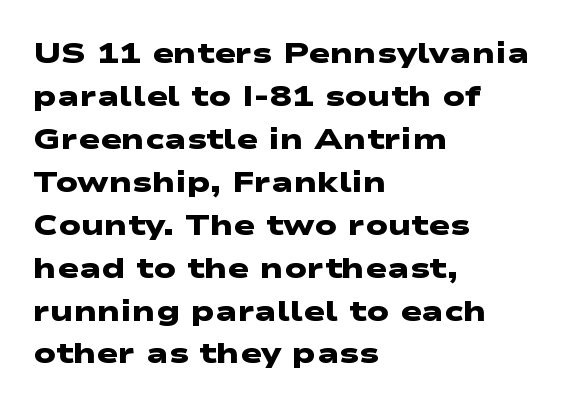
The image shows 29 px heavy, wide sans-serif type; set left-aligned, normal line spacing (1.48x), normal letter spacing, not underlined; low stroke contrast and a medium x-height.
